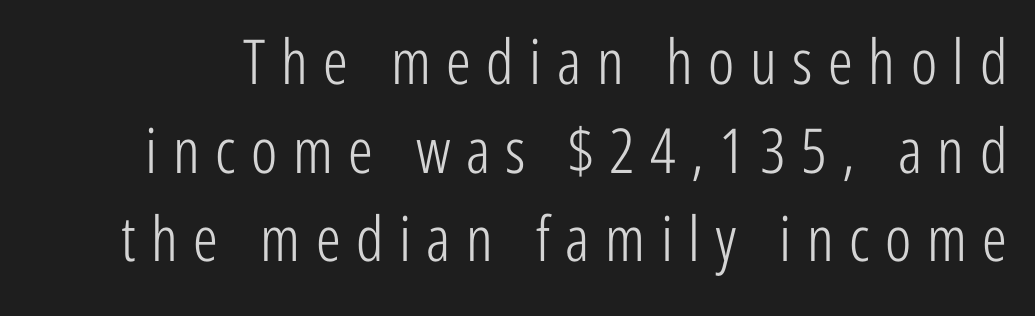
The image shows 62 px light, condensed sans-serif type, upright; set normal line spacing (1.43x), unusually wide letter spacing (+0.25 em), not underlined; low stroke contrast and a medium x-height.
